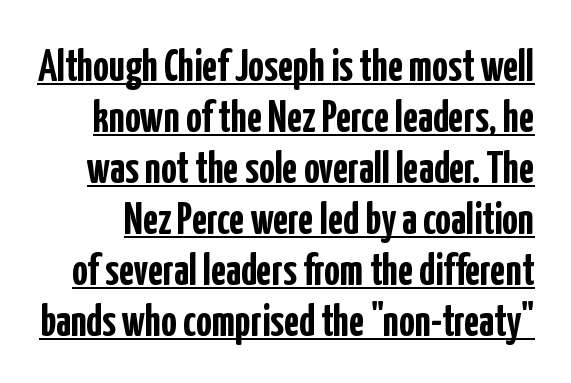
Q: Is the text bold? A: Yes.
Q: Is the text italic (slanted)? A: No, it is upright.
Q: Is the typeface a serif or a sans-serif typeface? A: Sans-serif.
Q: Is the text underlined? A: Yes.
Q: Is the spacing between letters normal or unusually wide? A: Normal.
Q: Width (condensed, normal, or wide)? A: Condensed.
Q: Stroke contrast? A: Low.
Q: x-height? A: Medium.
Q: Monospaced? A: No.
